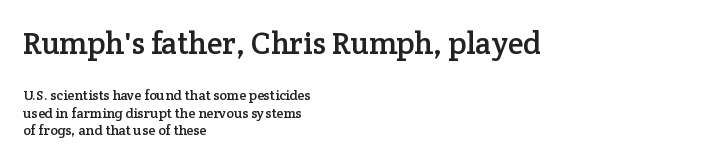
The image shows 31 px serif type, upright; set left-aligned, line spacing 1.24x, normal letter spacing, not underlined; the first (top) block is 2.21x larger; low stroke contrast and a medium x-height.
